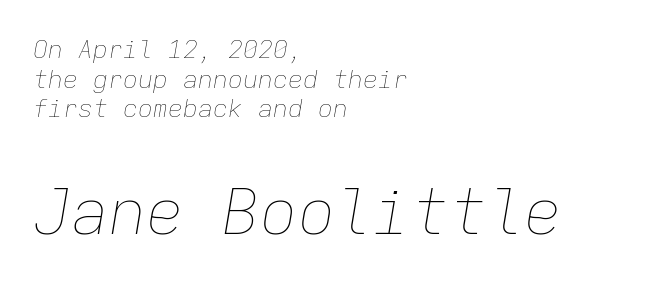
{"italic": "yes", "lean": "right", "slant_degrees": 9, "bold": "no", "weight": "thin", "width": "normal", "stroke_contrast": "low", "x_height": "medium", "monospaced": "yes", "underline": "no", "align": "left", "line_spacing_ratio": 1.19, "letter_spacing": "normal", "letter_spacing_em": 0.0, "larger_block": "second", "size_ratio": 2.52, "glyph_px": 63}
